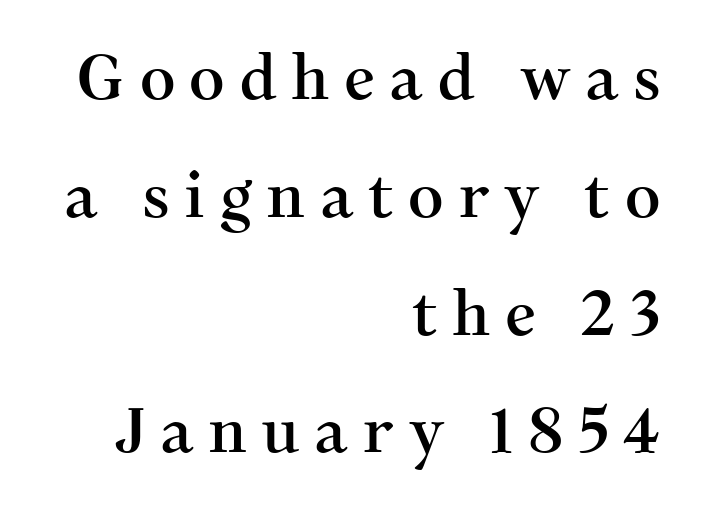
{"serif": "yes", "italic": "no", "width": "normal", "stroke_contrast": "medium", "x_height": "medium", "monospaced": "no", "underline": "no", "align": "right", "line_spacing": "loose", "line_spacing_ratio": 1.9, "letter_spacing": "wide", "letter_spacing_em": 0.23, "glyph_px": 62}
